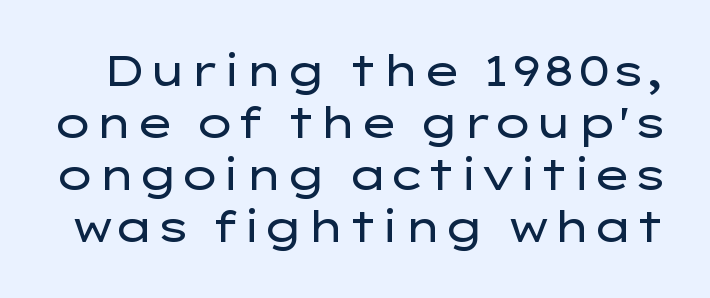
The image shows 42 px regular-weight, wide sans-serif type, upright; set line spacing 1.24x, normal letter spacing, not underlined; low stroke contrast and a medium x-height.
